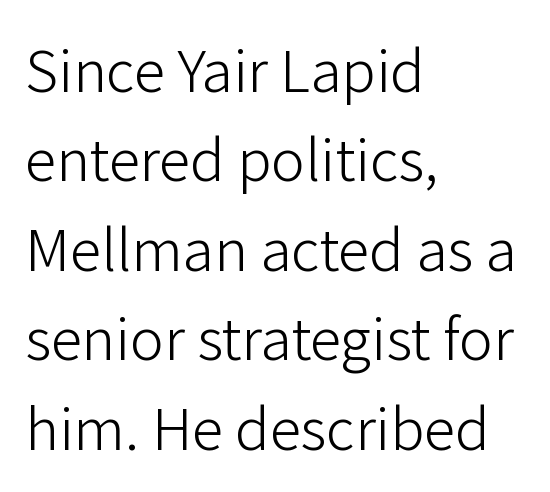
The image shows 57 px light sans-serif type, upright; set left-aligned, normal line spacing (1.57x), normal letter spacing, not underlined; low stroke contrast and a medium x-height.
